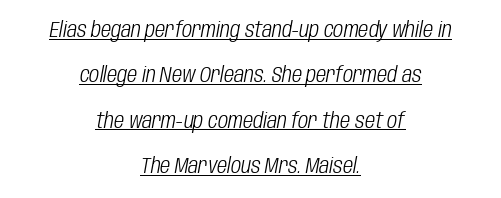
No heavy texture on the line: the type isn't bold. The compositor balanced each line on the midline. The lettering tilts uniformly, giving the passage an italic look. Nothing unusual about the tracking: characters are spaced as the font intends.
